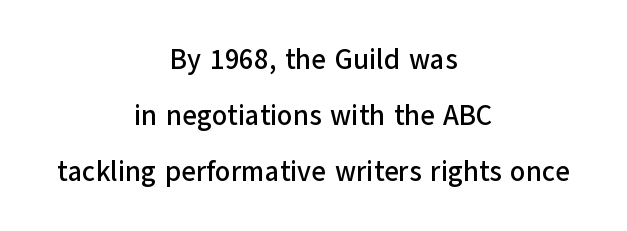
{"serif": "no", "italic": "no", "width": "normal", "stroke_contrast": "low", "x_height": "medium", "monospaced": "no", "underline": "no", "align": "center", "line_spacing": "loose", "line_spacing_ratio": 2.0, "letter_spacing": "normal", "letter_spacing_em": 0.0, "glyph_px": 28}
